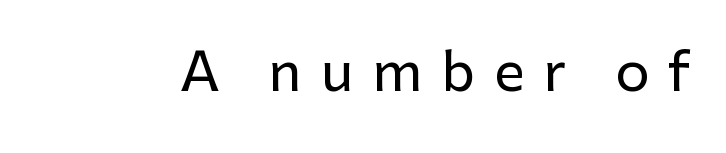
Q: Is the text italic (slanted)? A: No, it is upright.
Q: Is the typeface a serif or a sans-serif typeface? A: Sans-serif.
Q: Is the text underlined? A: No.
Q: Is the spacing between letters normal or unusually wide? A: Unusually wide.
Q: Width (condensed, normal, or wide)? A: Normal.
Q: Stroke contrast? A: Low.
Q: x-height? A: Medium.
Q: Monospaced? A: No.
